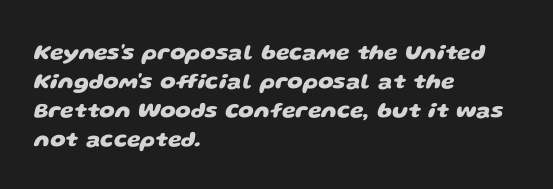
Q: Is the text bold? A: Yes.
Q: Is the text underlined? A: No.
Q: How is the paragraph aligned? A: Left-aligned.
Q: Is the spacing between letters normal or unusually wide? A: Normal.
Q: Is the spacing between lines tight, normal or loose? A: Normal.
